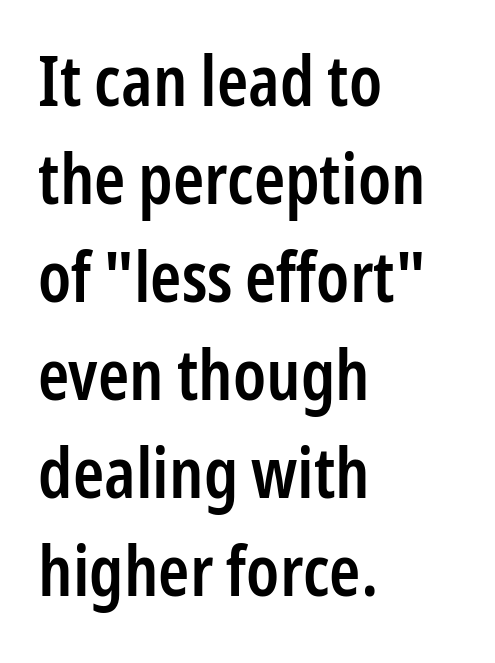
Q: Is the text bold? A: Semi-bold.
Q: Is the text italic (slanted)? A: No, it is upright.
Q: Is the typeface a serif or a sans-serif typeface? A: Sans-serif.
Q: Is the text underlined? A: No.
Q: How is the paragraph aligned? A: Left-aligned.
Q: Is the spacing between letters normal or unusually wide? A: Normal.
Q: Is the spacing between lines tight, normal or loose? A: Normal.
Q: Width (condensed, normal, or wide)? A: Condensed.
Q: Stroke contrast? A: Low.
Q: x-height? A: Medium.
Q: Monospaced? A: No.
